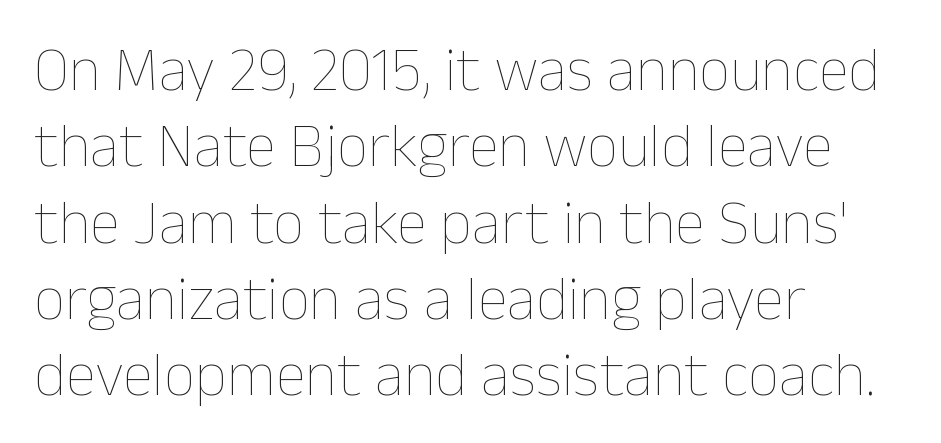
Q: Is the text bold? A: No.
Q: Is the text italic (slanted)? A: No, it is upright.
Q: Is the text underlined? A: No.
Q: How is the paragraph aligned? A: Left-aligned.
Q: Is the spacing between letters normal or unusually wide? A: Normal.
Q: Width (condensed, normal, or wide)? A: Normal.
Q: Stroke contrast? A: Low.
Q: x-height? A: Medium.
Q: Monospaced? A: No.
